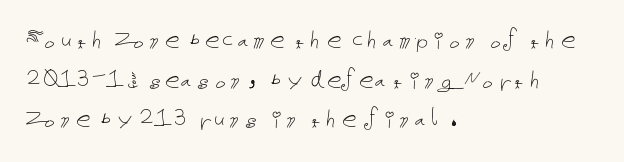
{"italic": "no", "bold": "no", "weight": "thin", "width": "normal", "stroke_contrast": "low", "x_height": "medium", "underline": "no", "align": "left", "line_spacing": "normal", "line_spacing_ratio": 1.37, "letter_spacing": "normal", "letter_spacing_em": 0.0, "glyph_px": 29}
